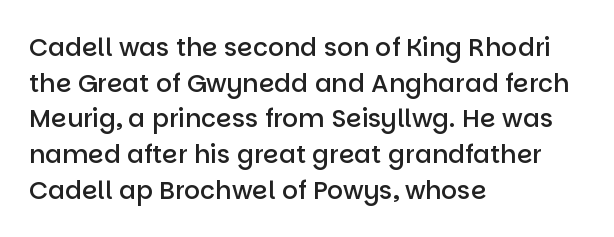
The vertical gap from one line to the next is medium. Which margin do the lines hug? The left one — the right edge is uneven. If you drew a line through each stem, it would be perfectly vertical. Has an underline been added? It has not.
